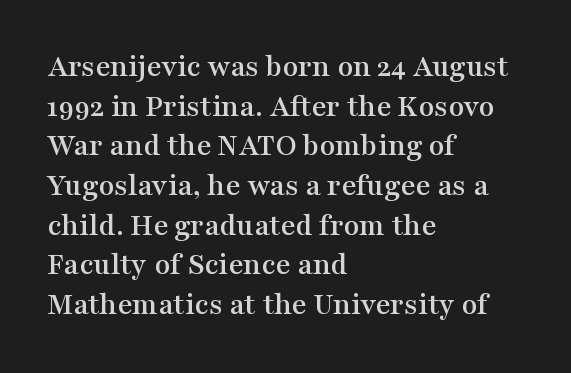
{"serif": "yes", "italic": "no", "width": "wide", "stroke_contrast": "medium", "x_height": "medium", "monospaced": "no", "underline": "no", "align": "left", "line_spacing_ratio": 1.24, "letter_spacing": "normal", "letter_spacing_em": 0.0, "glyph_px": 32}
